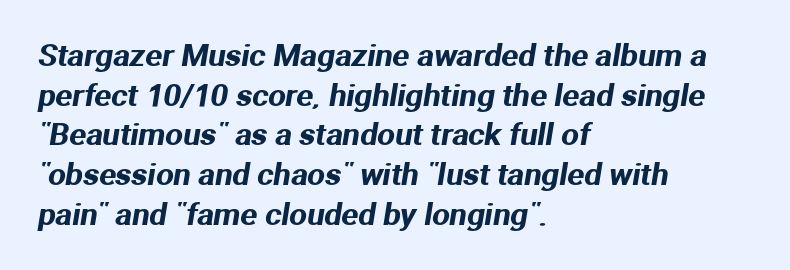
{"serif": "no", "width": "normal", "stroke_contrast": "medium", "x_height": "medium", "monospaced": "no", "underline": "no", "align": "left", "line_spacing": "normal", "line_spacing_ratio": 1.28, "letter_spacing": "normal", "letter_spacing_em": 0.0, "glyph_px": 31}
